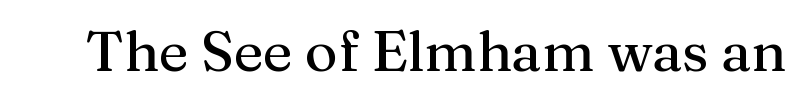
Little horizontal feet cap the strokes, marking this as serif type. Characters follow at the spacing the type designer built in. Tall strokes in this sample are plumb rather than angled. Think of a printed novel: that variable character pitch is what you see here.
